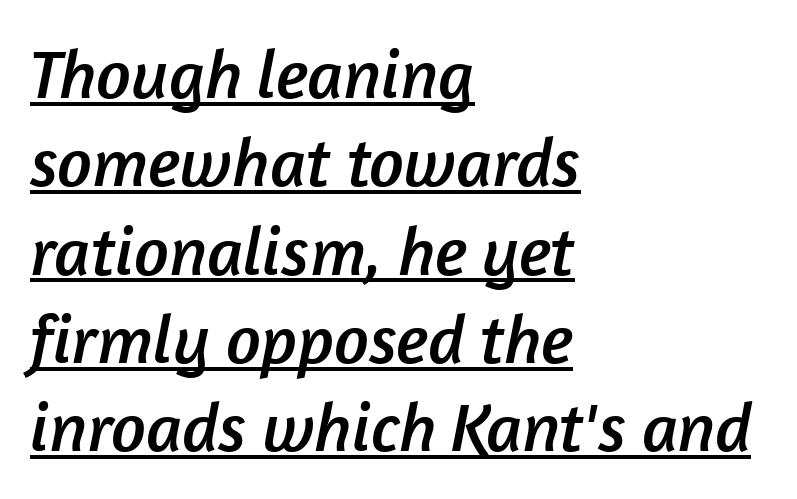
{"serif": "no", "width": "normal", "stroke_contrast": "low", "x_height": "medium", "monospaced": "no", "underline": "yes", "align": "left", "line_spacing": "normal", "line_spacing_ratio": 1.28, "letter_spacing": "normal", "letter_spacing_em": 0.0, "glyph_px": 69}
